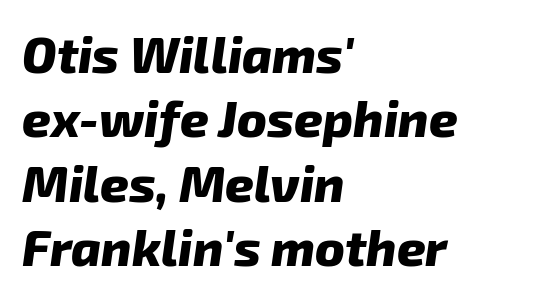
{"serif": "no", "bold": "yes", "weight": "heavy", "width": "normal", "stroke_contrast": "low", "x_height": "medium", "monospaced": "no", "underline": "no", "align": "left", "line_spacing": "normal", "line_spacing_ratio": 1.29, "letter_spacing": "normal", "letter_spacing_em": 0.0, "glyph_px": 50}
